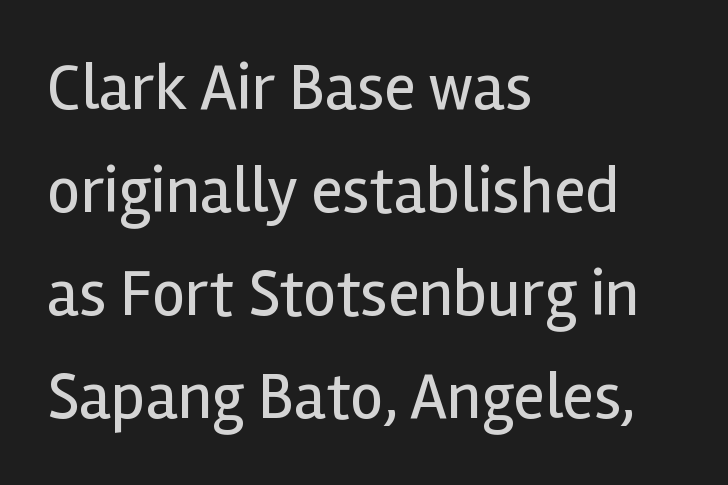
The image shows 66 px regular-weight sans-serif type, upright; set left-aligned, normal line spacing (1.56x), normal letter spacing, not underlined; a medium x-height.
